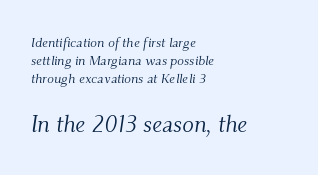
Q: Is the text bold? A: No.
Q: Is the text italic (slanted)? A: Yes, it leans right by about 9 degrees.
Q: Is the text underlined? A: No.
Q: How is the paragraph aligned? A: Left-aligned.
Q: Is the spacing between letters normal or unusually wide? A: Normal.
Q: Is the spacing between lines tight, normal or loose? A: Normal.
Q: Which block of text is set in a larger size, the first (top) or the second (bottom)? A: The second (bottom) one.
